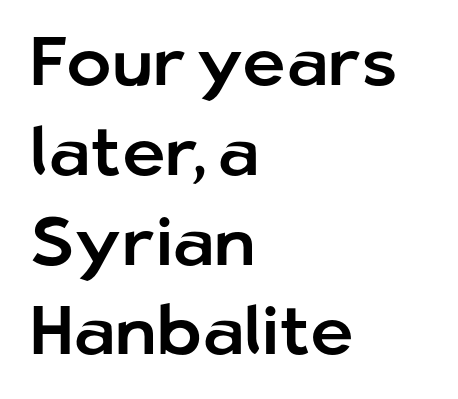
{"serif": "no", "italic": "no", "width": "normal", "stroke_contrast": "low", "x_height": "medium", "monospaced": "no", "underline": "no", "align": "left", "line_spacing": "normal", "line_spacing_ratio": 1.32, "letter_spacing": "normal", "letter_spacing_em": 0.0, "glyph_px": 68}
